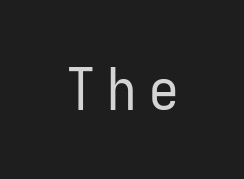
Every character sits straight up, as roman type does. The text was rendered using a sans face with plain stroke endings. The letterforms stand isolated, each surrounded by extra space. Type without underlining. Stem width sits at or under what a default text font uses. Think of a printed novel: that variable character pitch is what you see here.
